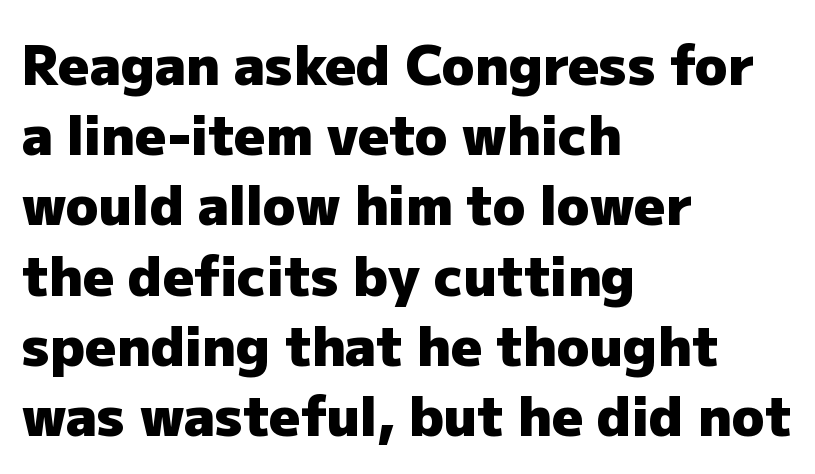
Standard letterfit; no display-style spreading of the glyphs. Are there feet on the stems? There aren't — it's a sans. Notice how the stems are strictly vertical — no italics here. Vertically, the passage feels balanced, rows spaced as you'd expect. Each letter keeps its own natural width here, so spacing adapts to shape.
